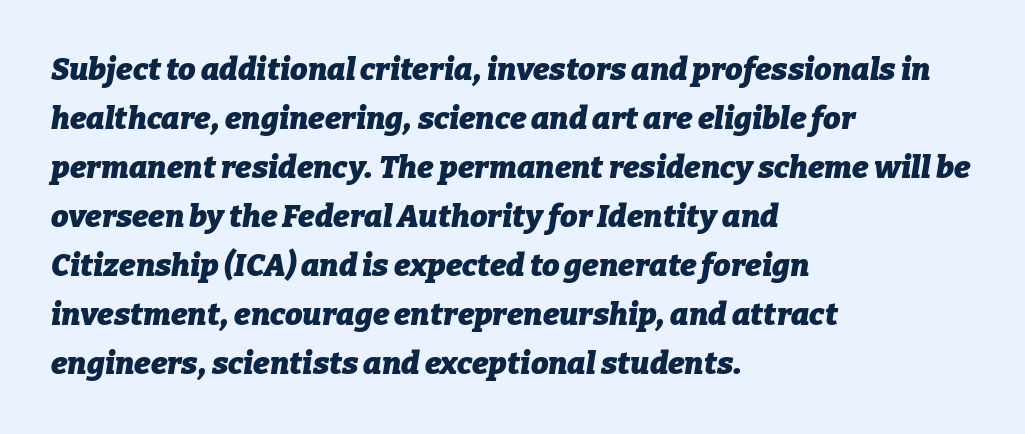
The image shows 31 px heavy type, italic (leaning right); set left-aligned, normal line spacing (1.58x), normal letter spacing, not underlined; low stroke contrast and a medium x-height.
